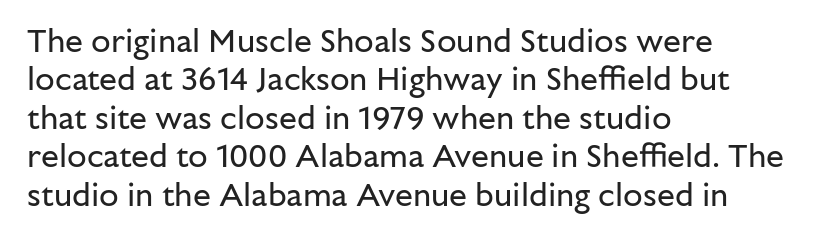
The image shows 32 px regular-weight sans-serif type, upright; set left-aligned, line spacing 1.2x, normal letter spacing, not underlined; low stroke contrast and a medium x-height.
